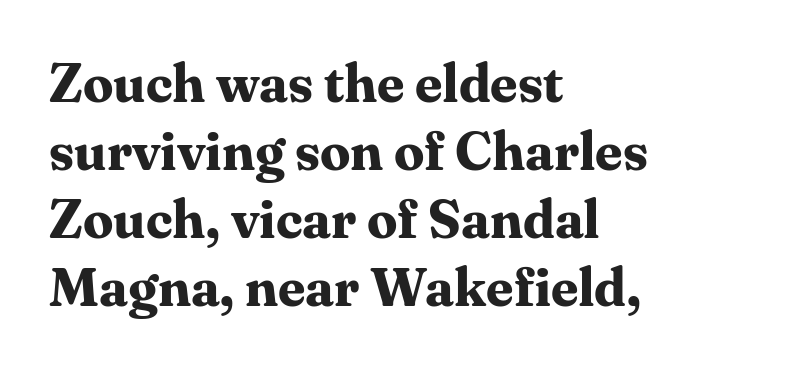
Q: Is the text bold? A: Yes.
Q: Is the text italic (slanted)? A: No, it is upright.
Q: Is the typeface a serif or a sans-serif typeface? A: Serif.
Q: Is the text underlined? A: No.
Q: How is the paragraph aligned? A: Left-aligned.
Q: Is the spacing between letters normal or unusually wide? A: Normal.
Q: Is the spacing between lines tight, normal or loose? A: Normal.
Q: Width (condensed, normal, or wide)? A: Normal.
Q: Stroke contrast? A: Medium.
Q: x-height? A: Medium.
Q: Monospaced? A: No.
